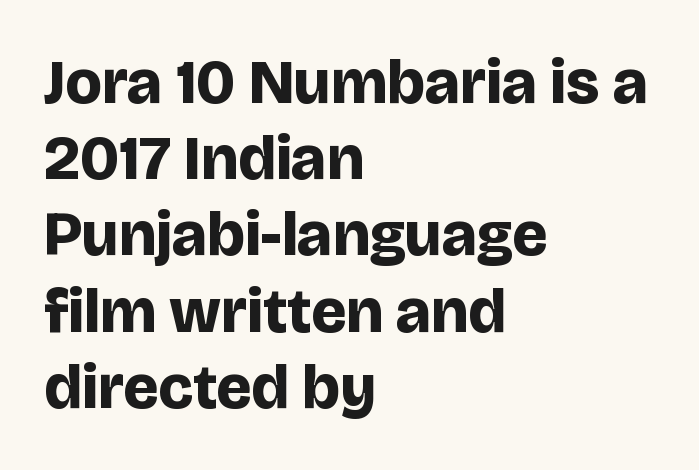
{"serif": "no", "italic": "no", "bold": "yes", "weight": "bold", "width": "normal", "stroke_contrast": "low", "x_height": "large", "monospaced": "no", "underline": "no", "align": "left", "line_spacing_ratio": 1.21, "letter_spacing": "normal", "letter_spacing_em": 0.0, "glyph_px": 63}
